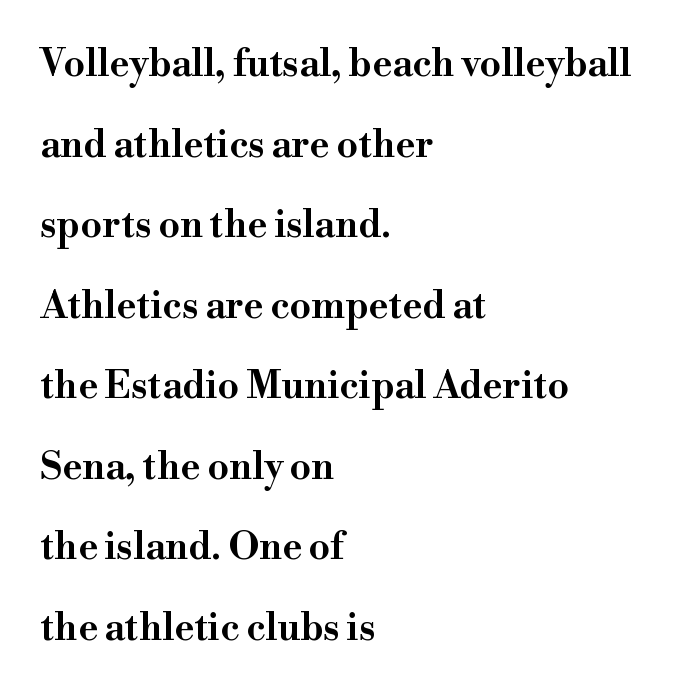
The image shows 38 px wide serif type, upright; set left-aligned, loose line spacing (2.12x), normal letter spacing, not underlined; high stroke contrast and a small x-height.
